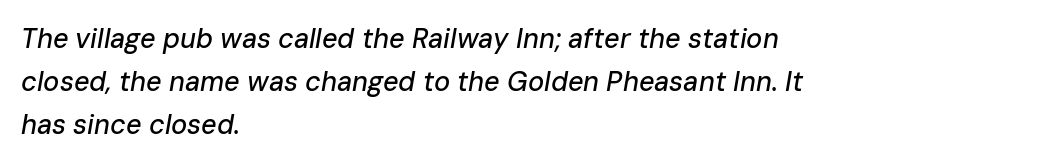
The image shows 27 px text type, italic (leaning right); set left-aligned, normal line spacing (1.59x), normal letter spacing, not underlined.
